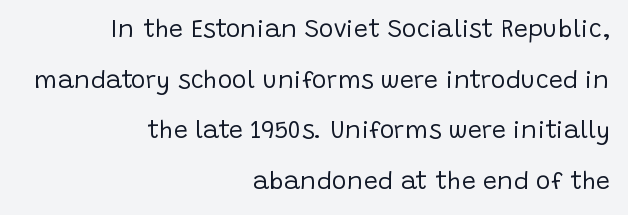
{"italic": "no", "bold": "no", "underline": "no", "align": "right", "line_spacing": "loose", "line_spacing_ratio": 2.03, "letter_spacing": "normal", "letter_spacing_em": 0.0, "glyph_px": 25}
